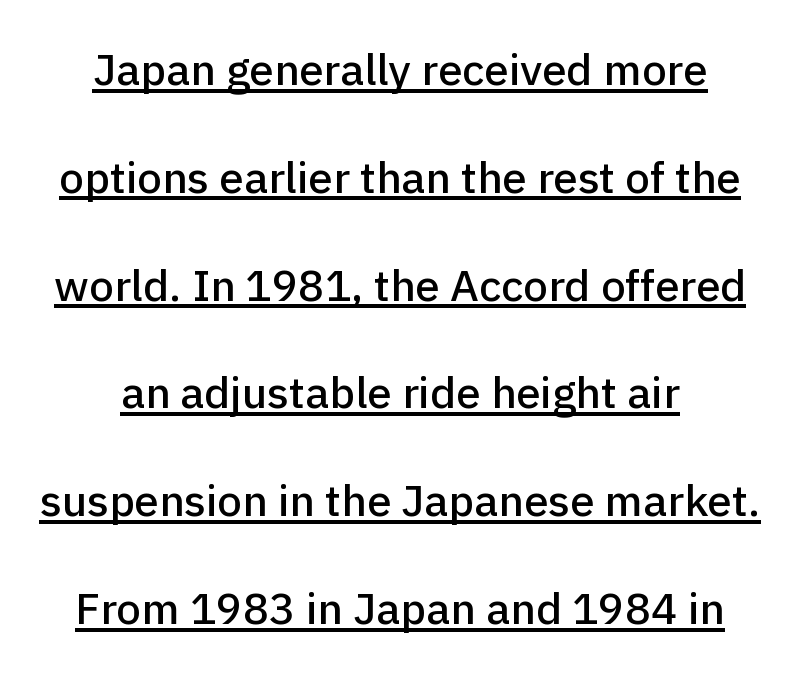
Q: Is the text italic (slanted)? A: No, it is upright.
Q: Is the typeface a serif or a sans-serif typeface? A: Sans-serif.
Q: Is the text underlined? A: Yes.
Q: Is the spacing between letters normal or unusually wide? A: Normal.
Q: Is the spacing between lines tight, normal or loose? A: Loose.
Q: Width (condensed, normal, or wide)? A: Normal.
Q: Stroke contrast? A: Low.
Q: x-height? A: Medium.
Q: Monospaced? A: No.
